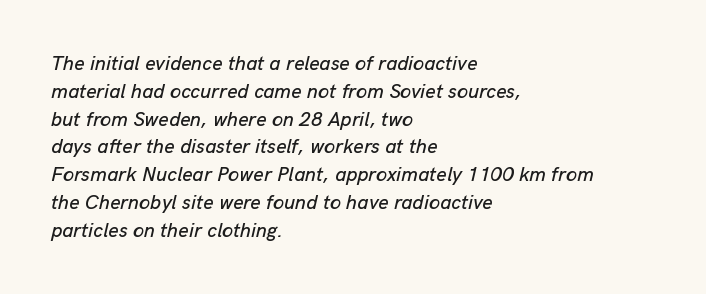
Horizontal alignment here is leftward, the default for most running prose. Interline gaps are of average width in this sample. The passage shown has conventional tracking throughout. Tall strokes in this sample are angled rather than plumb. Descenders hang freely into open space.
